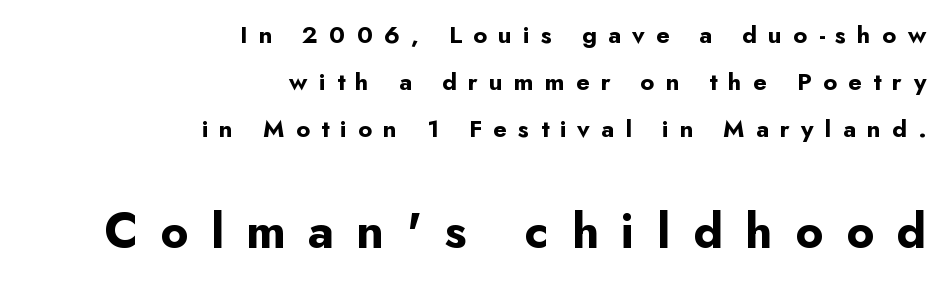
The image shows 48 px bold sans-serif type, upright; set right-aligned, loose line spacing (1.95x), unusually wide letter spacing (+0.47 em), not underlined; the second (bottom) block is 2.0x larger; low stroke contrast and a small x-height.
